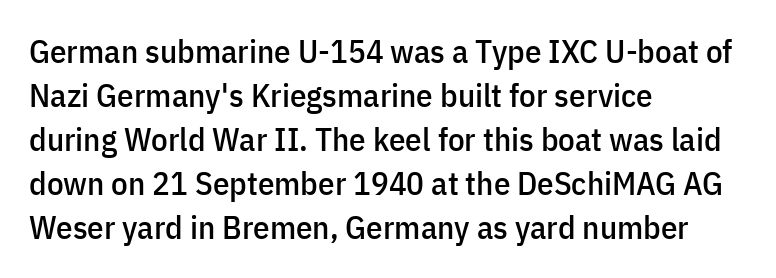
{"serif": "no", "italic": "no", "width": "condensed", "stroke_contrast": "low", "x_height": "medium", "monospaced": "no", "underline": "no", "align": "left", "line_spacing": "normal", "line_spacing_ratio": 1.33, "letter_spacing": "normal", "letter_spacing_em": 0.0, "glyph_px": 33}
